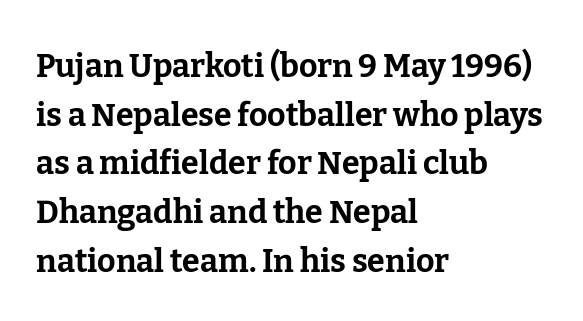
The image shows 32 px bold serif type, upright; set left-aligned, normal line spacing (1.52x), normal letter spacing, not underlined; low stroke contrast and a medium x-height.
